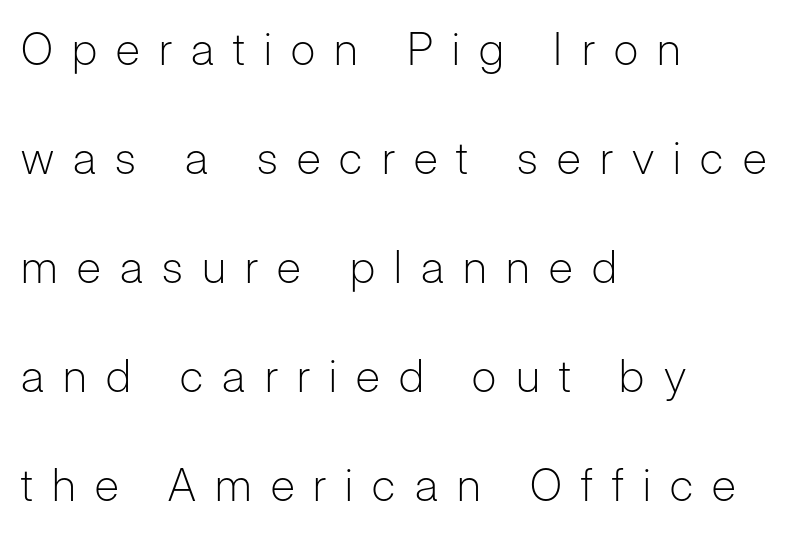
The image shows 45 px light sans-serif type, upright; set left-aligned, loose line spacing (2.42x), unusually wide letter spacing (+0.43 em), not underlined; low stroke contrast and a medium x-height.
